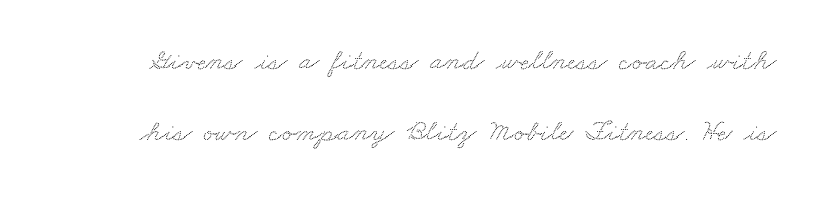
The type family on display is of the serif kind. Looks like regular typesetting: each glyph gets only the width it needs. What's the leading like? Stretched, with rows far apart. Each word holds together tightly as a unit, with standard inter-letter gaps. Plain, unruled lines of type.
